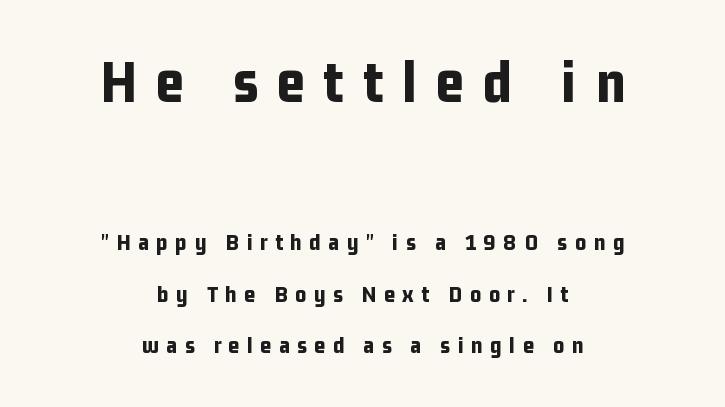
Is there any slant? The stems are plumb. Interline gaps are noticeably wide in this sample. Type style note: lacks serifs. The letters advance in unequal steps, a hallmark of proportional type. Bold? Absolutely — the strokes are thick and heavy. The rendering positions every line midway between the sides.
